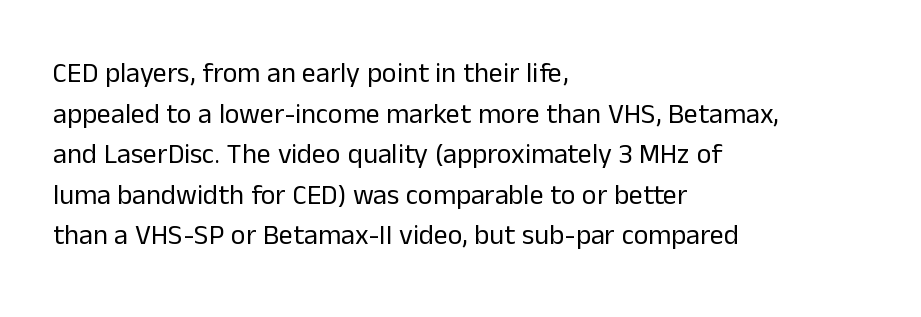
Q: Is the text bold? A: No.
Q: Is the text italic (slanted)? A: No, it is upright.
Q: Is the typeface a serif or a sans-serif typeface? A: Sans-serif.
Q: Is the text underlined? A: No.
Q: How is the paragraph aligned? A: Left-aligned.
Q: Is the spacing between letters normal or unusually wide? A: Normal.
Q: Is the spacing between lines tight, normal or loose? A: Normal.
Q: Width (condensed, normal, or wide)? A: Normal.
Q: Stroke contrast? A: Low.
Q: x-height? A: Medium.
Q: Monospaced? A: No.
